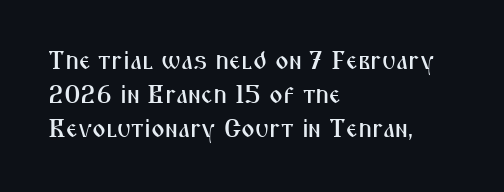
The image shows 26 px text type, upright; set left-aligned, normal line spacing (1.31x), normal letter spacing, not underlined.
